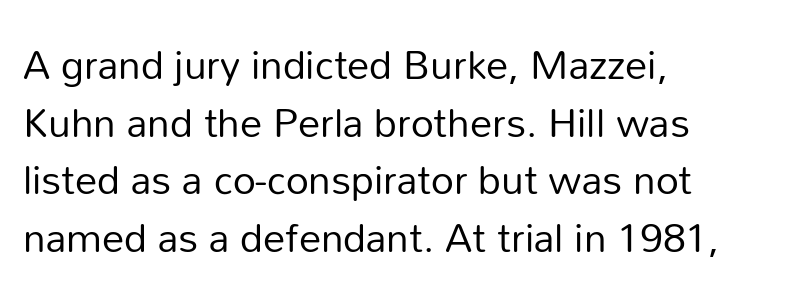
Q: Is the text bold? A: No.
Q: Is the text italic (slanted)? A: No, it is upright.
Q: Is the typeface a serif or a sans-serif typeface? A: Sans-serif.
Q: Is the text underlined? A: No.
Q: How is the paragraph aligned? A: Left-aligned.
Q: Is the spacing between letters normal or unusually wide? A: Normal.
Q: Is the spacing between lines tight, normal or loose? A: Normal.
Q: Width (condensed, normal, or wide)? A: Normal.
Q: Stroke contrast? A: Low.
Q: x-height? A: Medium.
Q: Monospaced? A: No.
